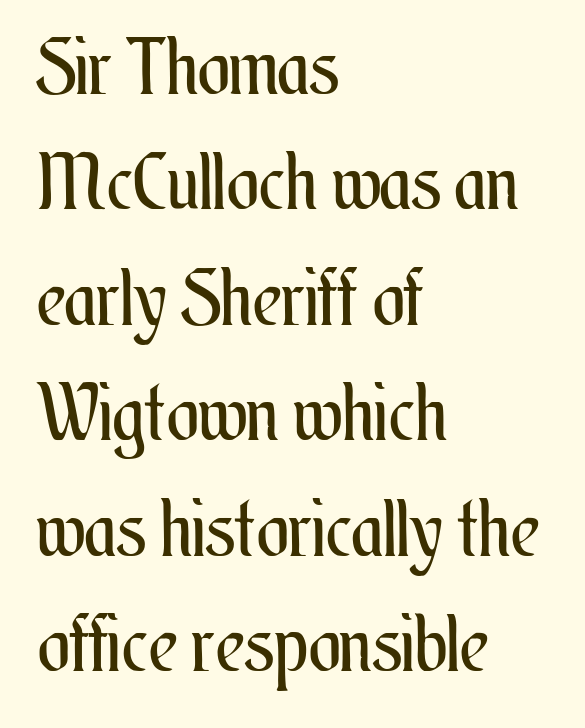
Q: Is the text bold? A: No.
Q: Is the text italic (slanted)? A: No, it is upright.
Q: Is the text underlined? A: No.
Q: How is the paragraph aligned? A: Left-aligned.
Q: Is the spacing between letters normal or unusually wide? A: Normal.
Q: Is the spacing between lines tight, normal or loose? A: Normal.
Q: Width (condensed, normal, or wide)? A: Condensed.
Q: Stroke contrast? A: Medium.
Q: x-height? A: Small.
Q: Monospaced? A: No.
